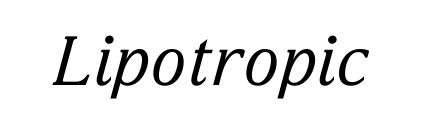
Q: Is the text bold? A: No.
Q: Is the text italic (slanted)? A: Yes, it leans right by about 15 degrees.
Q: Is the typeface a serif or a sans-serif typeface? A: Serif.
Q: Is the text underlined? A: No.
Q: Is the spacing between letters normal or unusually wide? A: Normal.
Q: Width (condensed, normal, or wide)? A: Normal.
Q: Stroke contrast? A: Low.
Q: x-height? A: Medium.
Q: Monospaced? A: No.
